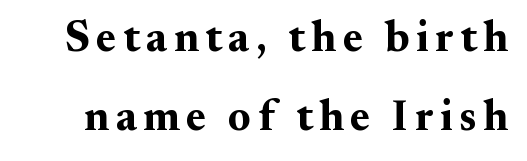
The image shows 43 px bold serif type, upright; set line spacing 1.83x, not underlined; medium stroke contrast and a small x-height.
